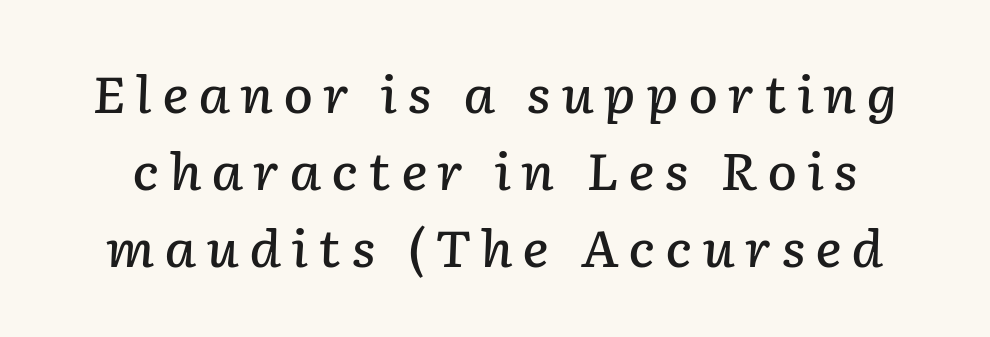
The words here are not underlined. The passage shown is typed in a proportional face where columns would drift. Weight check: semibold — heavier than regular, not quite bold. Summary of vertical rhythm: regular, with standard interline spacing. If you drew a line through each stem, it would be angled.
